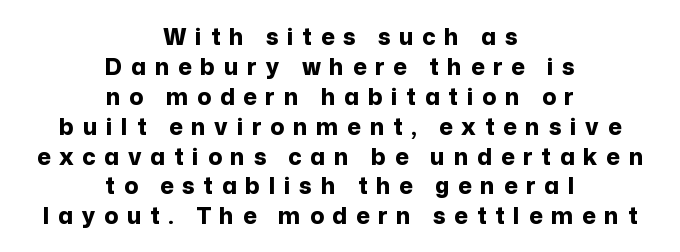
You can tell it's not italic because the verticals are truly vertical. The strip under each line holds only bare page. This sample uses expanded letter spacing, leaving extra air between glyphs. Interline gaps are of average width in this sample.
